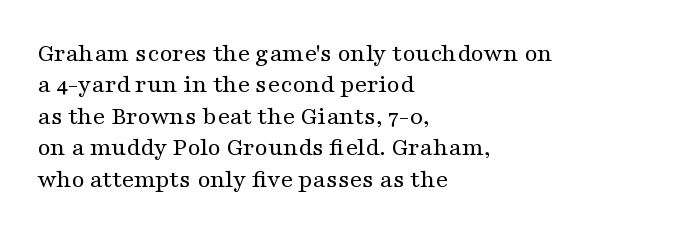
The image shows 26 px text type, upright; set left-aligned, line spacing 1.21x, normal letter spacing, not underlined.
